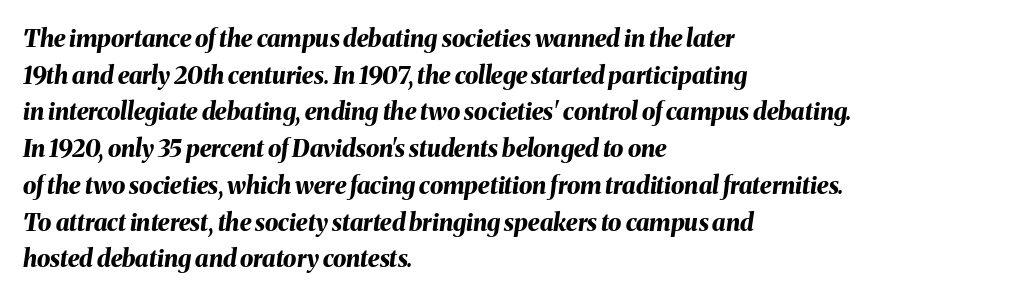
The foot of each line stays bare and open. In CSS terms this would be text-align: left. Would a proofreader flag this as italicized? Yes. The strokes are fattened all the way to bold.
